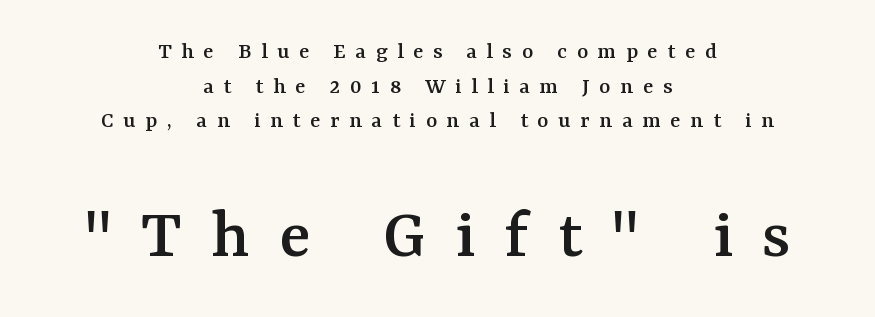
This sample uses an upright cut, with every glyph sitting square on the baseline. Horizontally, the lines are justified to the midpoint only. The zone under the glyphs is completely vacant. Is the letter spacing exaggerated? Yes — the characters are pushed far apart. Each letter keeps its own natural width here, so spacing adapts to shape.
